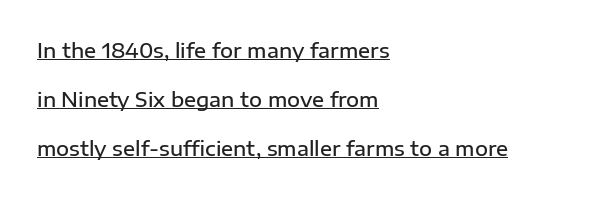
The image shows 20 px text type, upright; set left-aligned, loose line spacing (2.46x), normal letter spacing, underlined.
